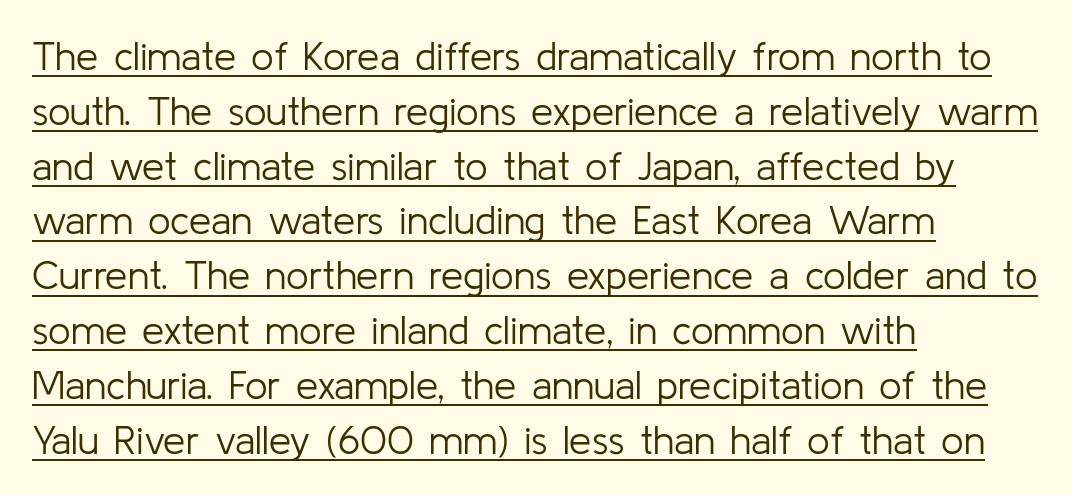
This is not heavy type; no bold has been used. This sample is left-justified, so line endings fall wherever the words run out. Emphasis is given by a line drawn under the lettering. Each letter's strokes conclude bluntly, with no projecting serifs. Nobody touched the tracking dial on this one. Notice how descenders clear the ascenders below comfortably — that's standard leading.
